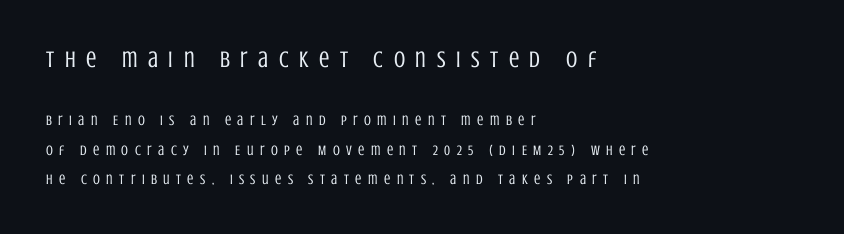
The image shows 23 px text type, upright; set left-aligned, loose line spacing (2.09x), unusually wide letter spacing (+0.46 em), not underlined; the first (top) block is 1.64x larger.
